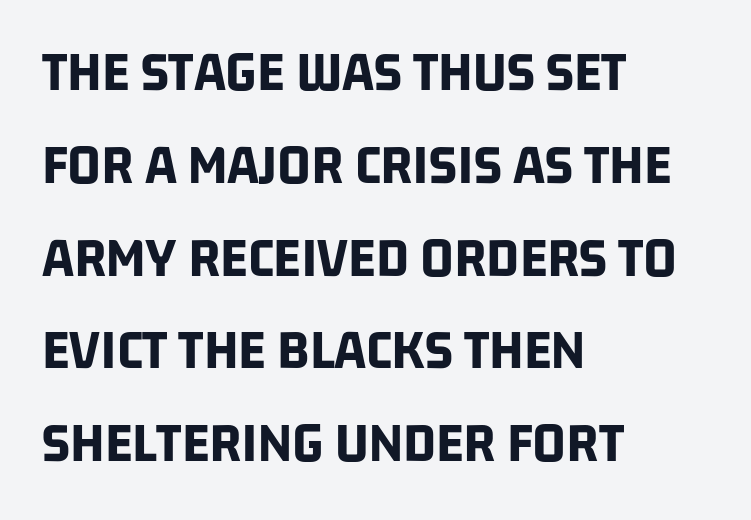
The image shows 58 px bold, condensed sans-serif type; set left-aligned, normal line spacing (1.6x), normal letter spacing, not underlined; low stroke contrast and a large x-height.
